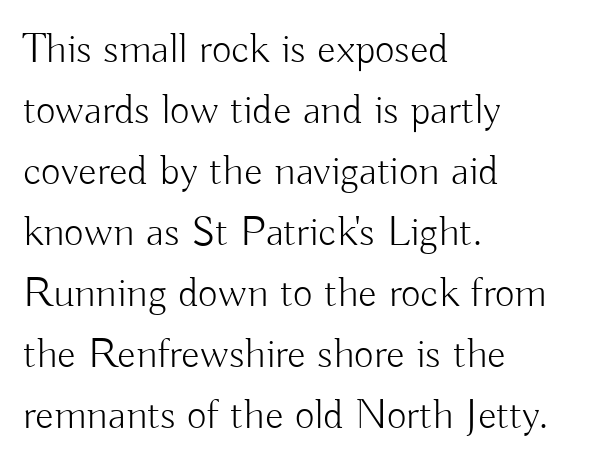
The rows are spaced the way most documents space them. Line starts are locked; line ends wander. Do the characters align in a grid? No, the font is proportional. The face looks like a standard text weight, possibly lighter. A typesetter would mark this as roman, not italic. The typeface chosen for these lines omits serifs.
